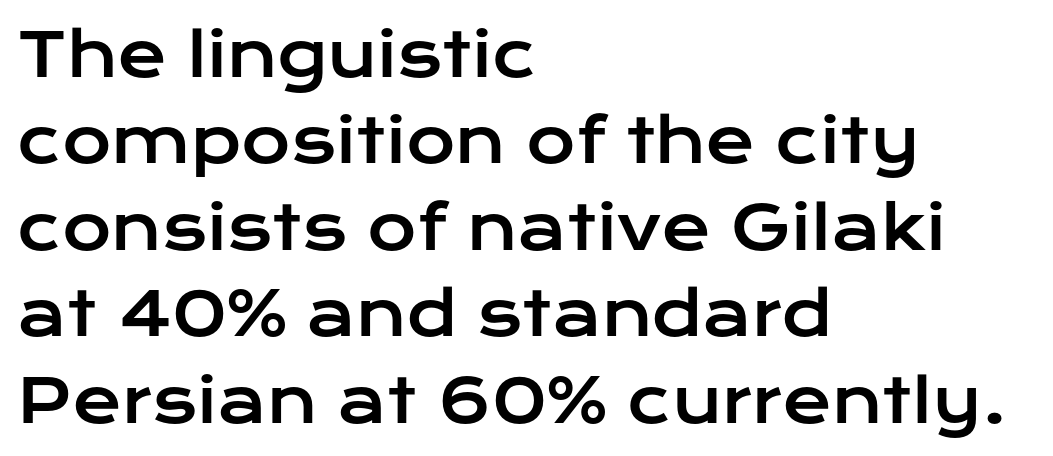
{"serif": "no", "italic": "no", "width": "wide", "stroke_contrast": "low", "x_height": "medium", "monospaced": "no", "underline": "no", "align": "left", "line_spacing": "normal", "line_spacing_ratio": 1.44, "letter_spacing": "normal", "letter_spacing_em": 0.0, "glyph_px": 60}
